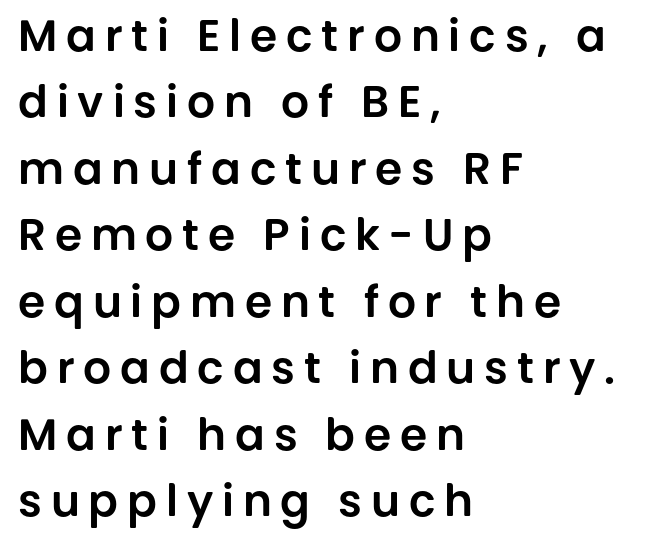
A bare baseline throughout the passage. Italic? Not at all — the glyphs are vertical. Honestly, the letter spacing is so wide it's the main thing you notice. Alignment: flush left.
